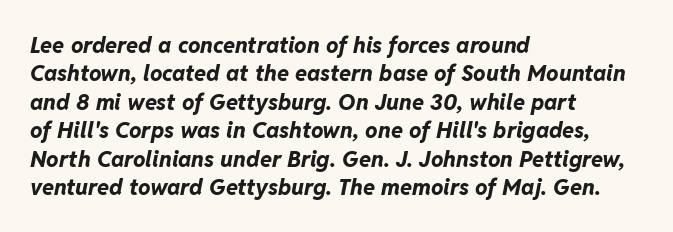
Q: Is the text bold? A: Yes.
Q: Is the text italic (slanted)? A: Yes, it leans right by about 11 degrees.
Q: Is the text underlined? A: No.
Q: How is the paragraph aligned? A: Left-aligned.
Q: Is the spacing between letters normal or unusually wide? A: Normal.
Q: Is the spacing between lines tight, normal or loose? A: Normal.
